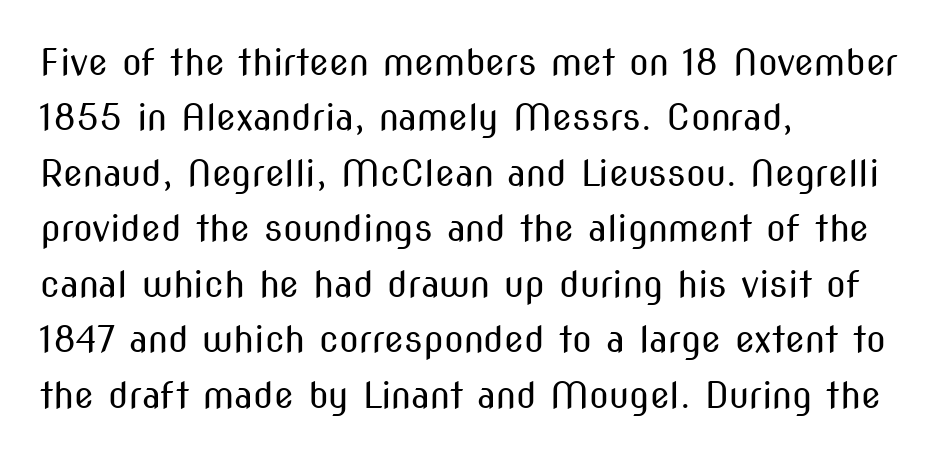
Q: Is the text bold? A: No.
Q: Is the text italic (slanted)? A: No, it is upright.
Q: Is the typeface a serif or a sans-serif typeface? A: Sans-serif.
Q: Is the text underlined? A: No.
Q: How is the paragraph aligned? A: Left-aligned.
Q: Is the spacing between letters normal or unusually wide? A: Normal.
Q: Is the spacing between lines tight, normal or loose? A: Normal.
Q: Width (condensed, normal, or wide)? A: Condensed.
Q: Stroke contrast? A: Medium.
Q: x-height? A: Medium.
Q: Monospaced? A: No.
